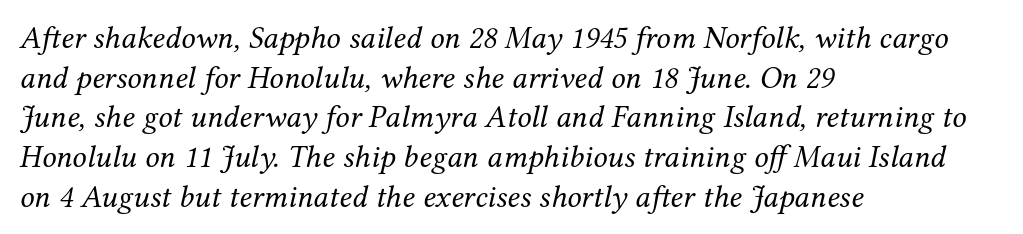
Q: Is the text bold? A: No.
Q: Is the text italic (slanted)? A: Yes, it leans right by about 12 degrees.
Q: Is the typeface a serif or a sans-serif typeface? A: Serif.
Q: Is the text underlined? A: No.
Q: How is the paragraph aligned? A: Left-aligned.
Q: Is the spacing between letters normal or unusually wide? A: Normal.
Q: Width (condensed, normal, or wide)? A: Normal.
Q: Stroke contrast? A: Medium.
Q: x-height? A: Medium.
Q: Monospaced? A: No.
